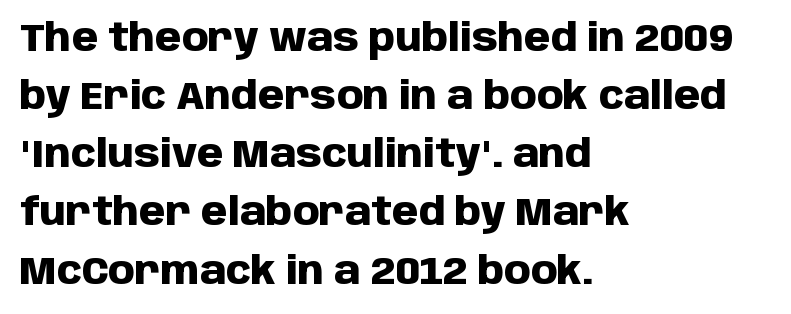
{"serif": "no", "italic": "no", "bold": "yes", "weight": "heavy", "width": "normal", "stroke_contrast": "low", "x_height": "large", "monospaced": "no", "underline": "no", "align": "left", "line_spacing": "normal", "line_spacing_ratio": 1.53, "letter_spacing": "normal", "letter_spacing_em": 0.0, "glyph_px": 38}
